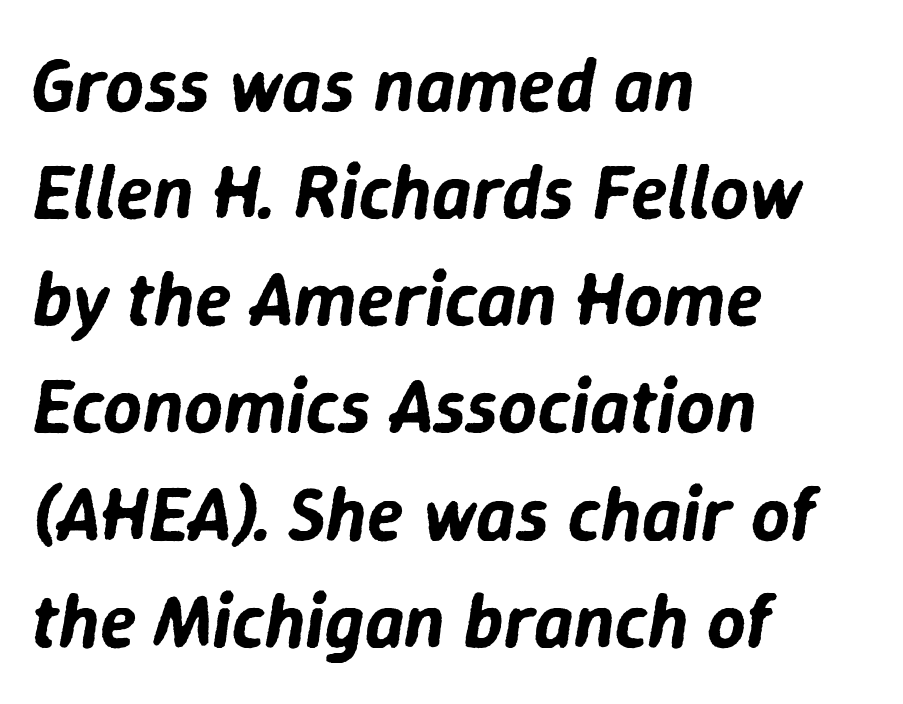
Line spacing here is normal. Is the letter spacing exaggerated? No — it looks like the ordinary default. Notice how the stems are inclined rather than vertical — that's the hallmark of italics. Here the designer chose a conventional face with non-uniform glyph widths. Casual observation: everything's shoved over to the left. Check the space under the baseline: it is left empty.
